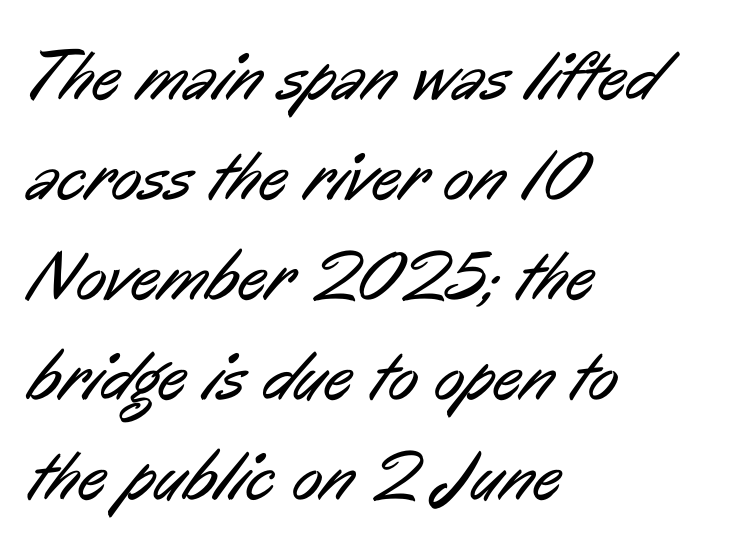
Q: Is the text bold? A: No.
Q: Is the typeface a serif or a sans-serif typeface? A: Sans-serif.
Q: Is the text underlined? A: No.
Q: How is the paragraph aligned? A: Left-aligned.
Q: Is the spacing between letters normal or unusually wide? A: Normal.
Q: Is the spacing between lines tight, normal or loose? A: Normal.
Q: Width (condensed, normal, or wide)? A: Condensed.
Q: Stroke contrast? A: Low.
Q: x-height? A: Medium.
Q: Monospaced? A: No.
